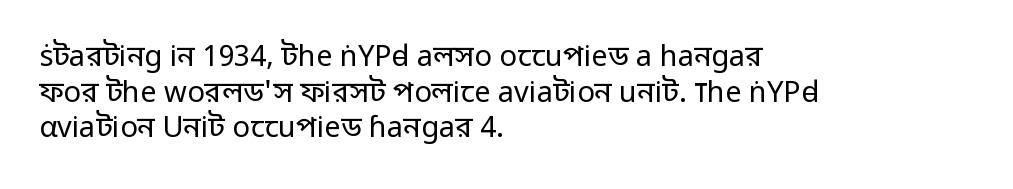
{"serif": "no", "italic": "no", "bold": "no", "weight": "regular", "width": "normal", "stroke_contrast": "low", "x_height": "medium", "monospaced": "no", "underline": "no", "align": "left", "line_spacing_ratio": 1.23, "letter_spacing": "normal", "letter_spacing_em": 0.0, "glyph_px": 29}
